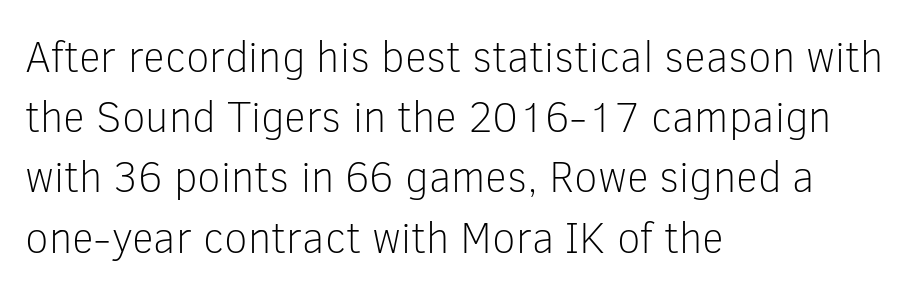
{"serif": "no", "italic": "no", "bold": "no", "weight": "light", "width": "normal", "stroke_contrast": "low", "x_height": "medium", "monospaced": "no", "underline": "no", "align": "left", "line_spacing": "normal", "line_spacing_ratio": 1.4, "letter_spacing": "normal", "letter_spacing_em": 0.0, "glyph_px": 43}
